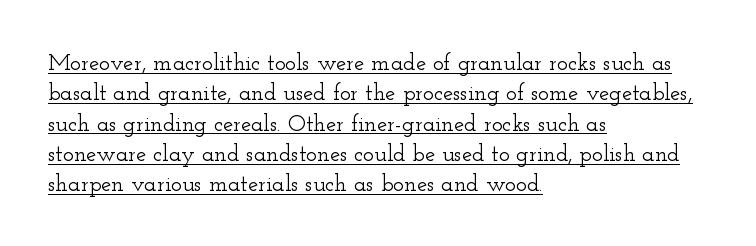
{"italic": "no", "underline": "yes", "align": "left", "line_spacing": "normal", "line_spacing_ratio": 1.32, "letter_spacing": "normal", "letter_spacing_em": 0.0, "glyph_px": 23}
